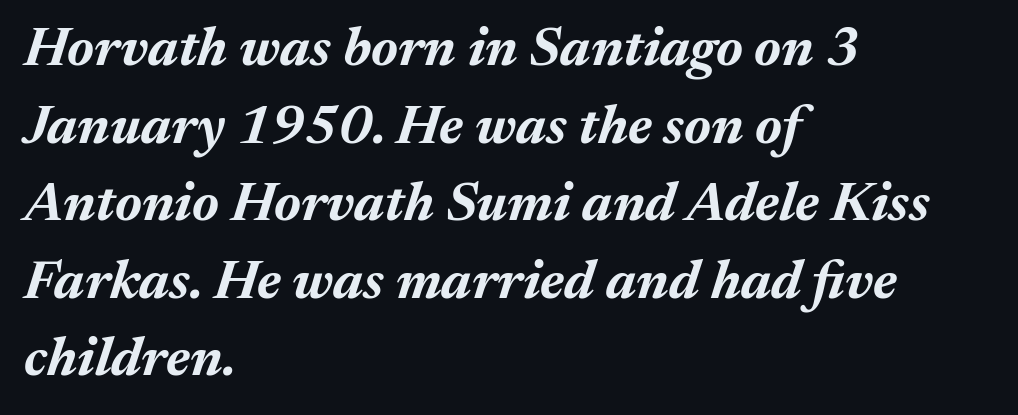
Q: Is the text bold? A: Yes.
Q: Is the text italic (slanted)? A: Yes, it leans right by about 17 degrees.
Q: Is the text underlined? A: No.
Q: How is the paragraph aligned? A: Left-aligned.
Q: Is the spacing between letters normal or unusually wide? A: Normal.
Q: Is the spacing between lines tight, normal or loose? A: Normal.
Q: Width (condensed, normal, or wide)? A: Normal.
Q: Stroke contrast? A: Medium.
Q: x-height? A: Medium.
Q: Monospaced? A: No.
